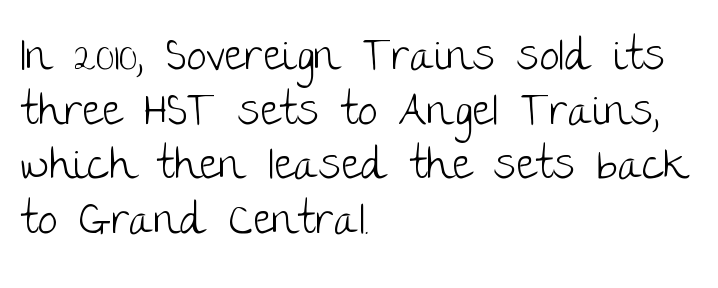
Q: Is the text bold? A: No.
Q: Is the text italic (slanted)? A: No, it is upright.
Q: Is the typeface a serif or a sans-serif typeface? A: Sans-serif.
Q: Is the text underlined? A: No.
Q: How is the paragraph aligned? A: Left-aligned.
Q: Is the spacing between letters normal or unusually wide? A: Normal.
Q: Width (condensed, normal, or wide)? A: Normal.
Q: Stroke contrast? A: Low.
Q: x-height? A: Large.
Q: Monospaced? A: No.
